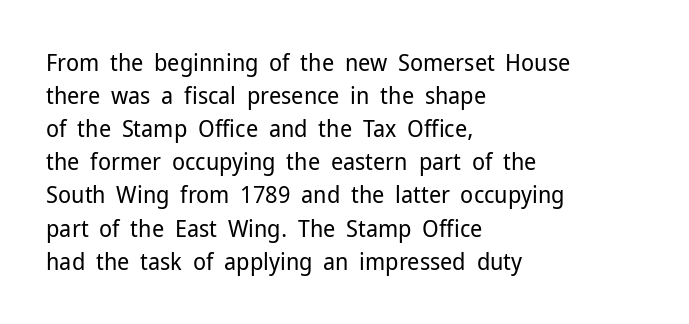
The image shows 24 px text type, upright; set left-aligned, normal line spacing (1.38x), normal letter spacing, not underlined.
